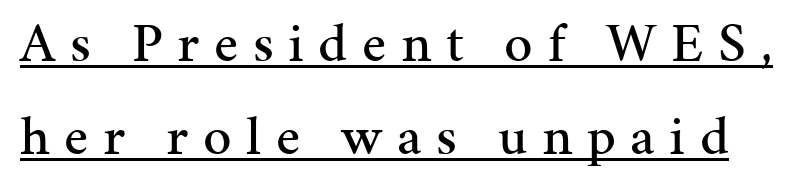
Spacing between characters has been opened up far beyond the box default. Note the varied advance widths — an 'i' is clearly narrower than an 'm'. This block has exactly the height ordinary leading produces. Does the type have serifs? Yes, each stem ends in a small foot.
